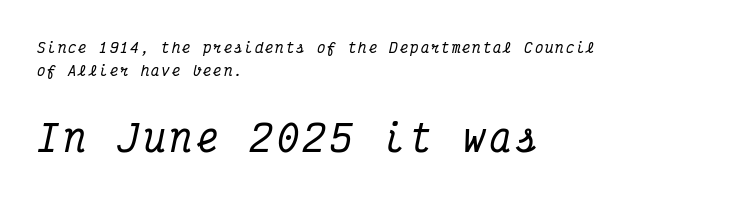
{"serif": "yes", "italic": "yes", "lean": "right", "slant_degrees": 12, "width": "condensed", "stroke_contrast": "medium", "x_height": "medium", "monospaced": "yes", "underline": "no", "align": "left", "line_spacing": "normal", "line_spacing_ratio": 1.64, "larger_block": "second", "size_ratio": 2.57, "glyph_px": 36}
